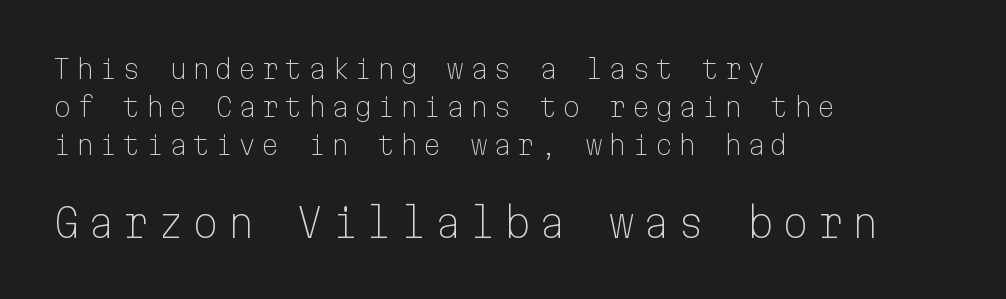
{"serif": "no", "italic": "no", "bold": "no", "weight": "light", "width": "normal", "stroke_contrast": "low", "x_height": "medium", "monospaced": "yes", "underline": "no", "align": "left", "line_spacing": "normal", "line_spacing_ratio": 1.47, "larger_block": "second", "size_ratio": 1.5, "glyph_px": 39}
